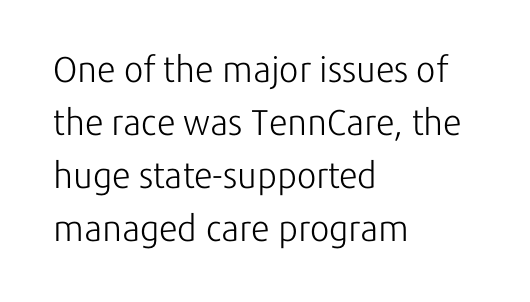
The image shows 36 px light sans-serif type, upright; set left-aligned, normal line spacing (1.47x), normal letter spacing, not underlined; low stroke contrast and a medium x-height.
